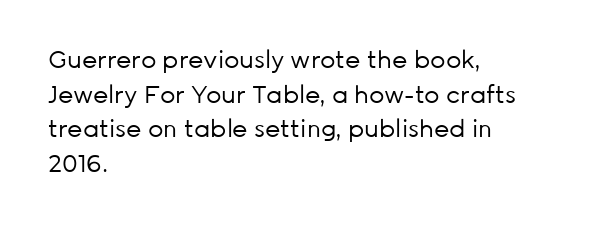
{"italic": "no", "bold": "no", "underline": "no", "align": "left", "line_spacing": "normal", "line_spacing_ratio": 1.44, "letter_spacing": "normal", "letter_spacing_em": 0.0, "glyph_px": 24}
